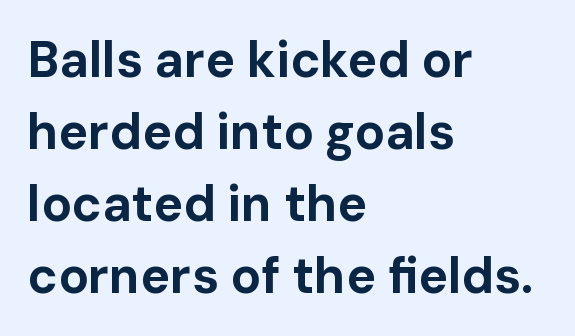
{"serif": "no", "italic": "no", "bold": "yes", "weight": "bold", "width": "normal", "stroke_contrast": "low", "x_height": "medium", "monospaced": "no", "underline": "no", "align": "left", "line_spacing": "normal", "line_spacing_ratio": 1.44, "letter_spacing": "normal", "letter_spacing_em": 0.0, "glyph_px": 50}
